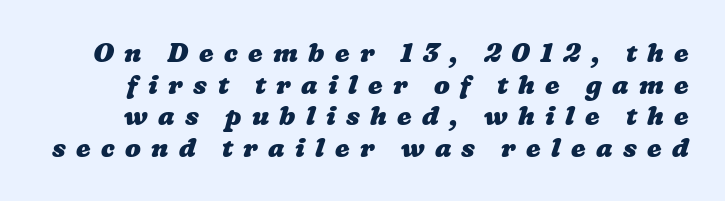
Q: Is the text bold? A: Yes.
Q: Is the text underlined? A: No.
Q: Is the spacing between letters normal or unusually wide? A: Unusually wide.
